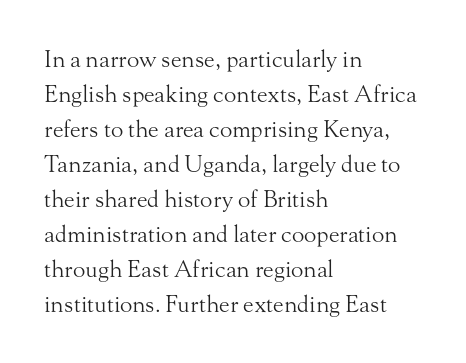
{"italic": "no", "bold": "no", "underline": "no", "align": "left", "line_spacing": "normal", "line_spacing_ratio": 1.52, "letter_spacing": "normal", "letter_spacing_em": 0.0, "glyph_px": 23}
